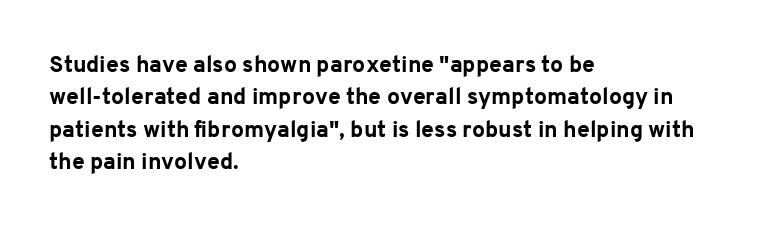
The space directly below the letters is spotless. A dark, heavy texture on the line: the type is bold. Every row of glyphs begins at an identical x-position on the left. Posture: vertical.
